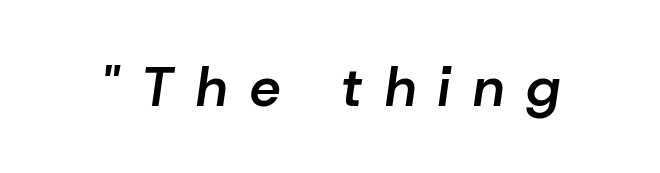
The image shows 55 px semibold type, italic (leaning right); set unusually wide letter spacing (+0.41 em), not underlined; low stroke contrast and a medium x-height.
